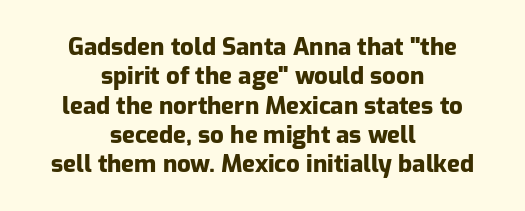
Q: Is the text bold? A: Yes.
Q: Is the text italic (slanted)? A: No, it is upright.
Q: Is the text underlined? A: No.
Q: How is the paragraph aligned? A: Centered.
Q: Is the spacing between letters normal or unusually wide? A: Normal.
